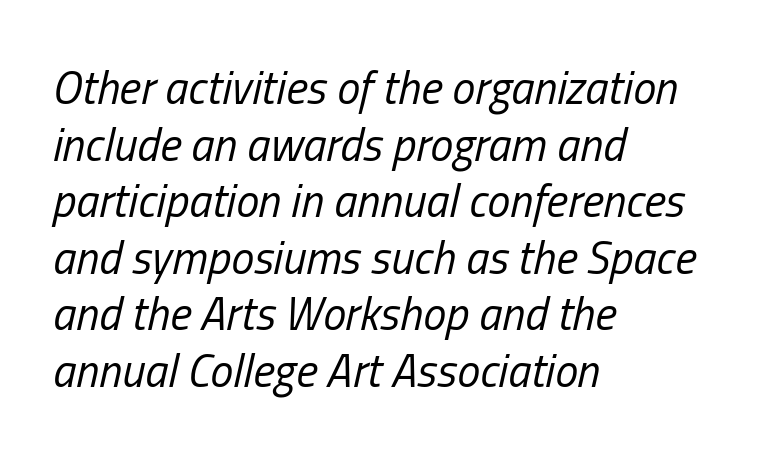
{"italic": "yes", "lean": "right", "slant_degrees": 13, "bold": "no", "weight": "regular", "width": "condensed", "stroke_contrast": "low", "x_height": "medium", "monospaced": "no", "underline": "no", "align": "left", "line_spacing_ratio": 1.23, "letter_spacing": "normal", "letter_spacing_em": 0.0, "glyph_px": 46}
